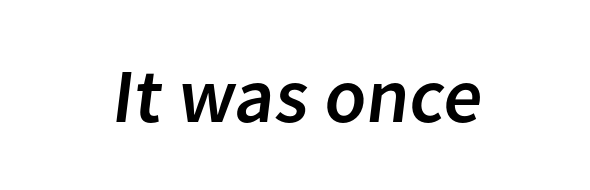
These lines stack symmetrically, like a column narrowing and widening about its center. Nobody touched the tracking dial on this one. Only glyphs here, with clear space below each row. Is this a fixed-width face? No — the glyphs have proportional, varying widths. The designer went with a sans here, leaving each stem footless.
